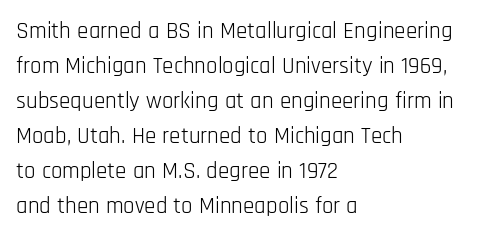
Q: Is the text bold? A: No.
Q: Is the text italic (slanted)? A: No, it is upright.
Q: Is the text underlined? A: No.
Q: How is the paragraph aligned? A: Left-aligned.
Q: Is the spacing between letters normal or unusually wide? A: Normal.
Q: Is the spacing between lines tight, normal or loose? A: Normal.
